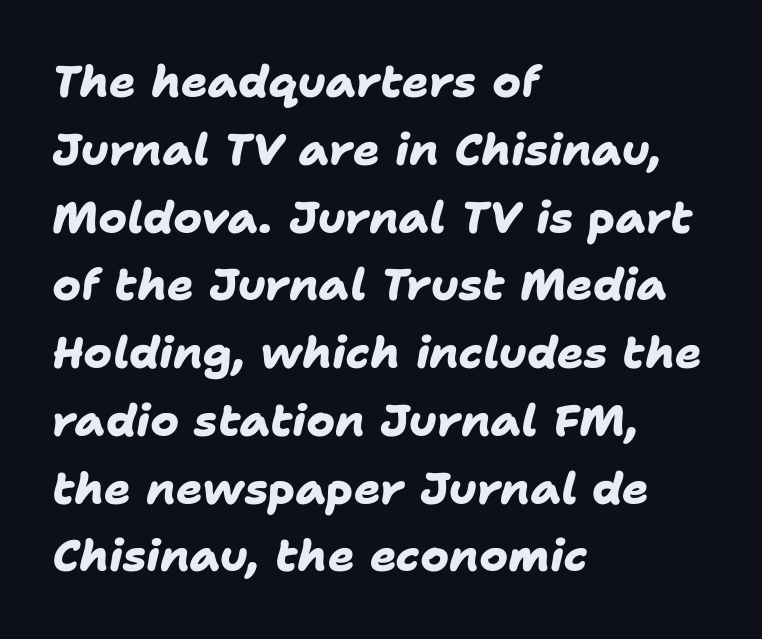
The letters are bold, with thick, heavy strokes. The rendering uses natural spacing where letterforms have individual widths. The strip under each line holds only bare page. Check where the strokes stop: nothing finishes them off — pure sans.
